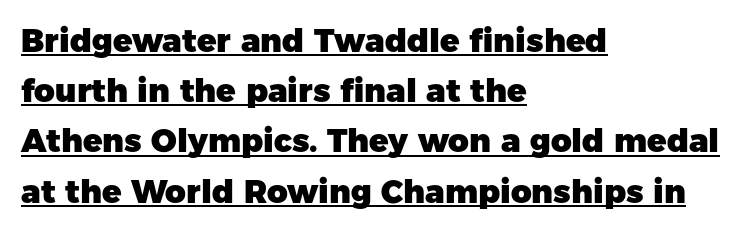
Q: Is the text bold? A: Yes.
Q: Is the text italic (slanted)? A: No, it is upright.
Q: Is the typeface a serif or a sans-serif typeface? A: Sans-serif.
Q: Is the text underlined? A: Yes.
Q: How is the paragraph aligned? A: Left-aligned.
Q: Is the spacing between letters normal or unusually wide? A: Normal.
Q: Is the spacing between lines tight, normal or loose? A: Normal.
Q: Width (condensed, normal, or wide)? A: Normal.
Q: Stroke contrast? A: Low.
Q: x-height? A: Medium.
Q: Monospaced? A: No.
